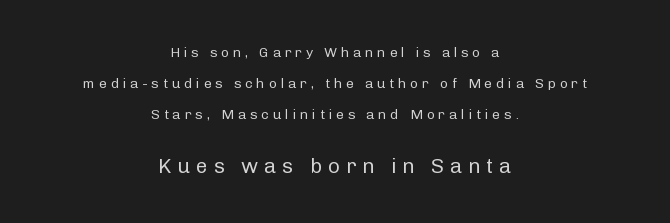
Horizontal bands of white between lines are thick stripes. The baseline area is clear. Notice how the stems are strictly vertical — no italics here. Neither beginnings nor endings align; midpoints do.
